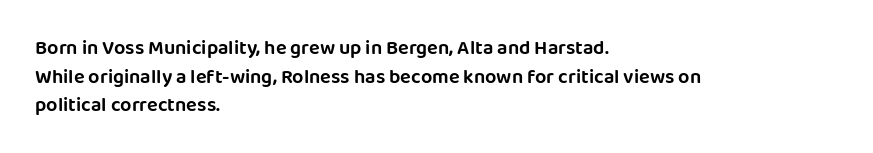
Q: Is the text italic (slanted)? A: No, it is upright.
Q: Is the text underlined? A: No.
Q: How is the paragraph aligned? A: Left-aligned.
Q: Is the spacing between letters normal or unusually wide? A: Normal.
Q: Is the spacing between lines tight, normal or loose? A: Normal.
